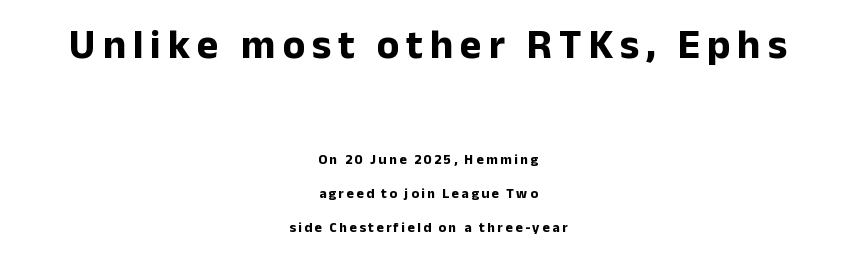
The image shows 41 px bold sans-serif type, upright; set centered, loose line spacing (2.44x), not underlined; the first (top) block is 2.93x larger; low stroke contrast and a medium x-height.
